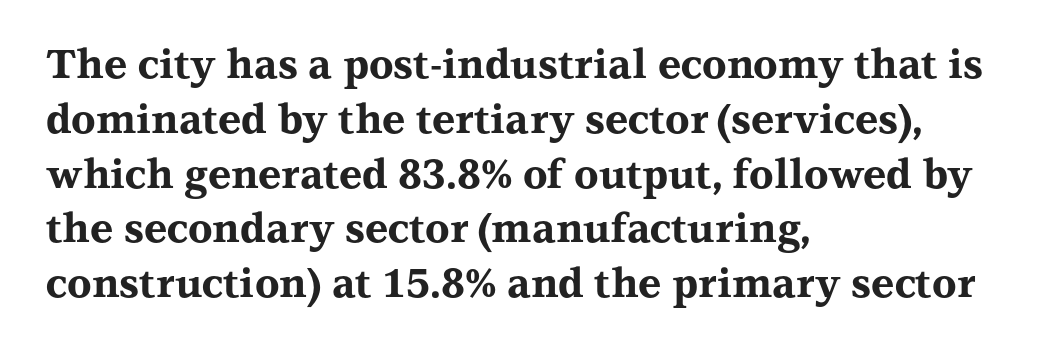
Q: Is the text bold? A: Yes.
Q: Is the text italic (slanted)? A: No, it is upright.
Q: Is the typeface a serif or a sans-serif typeface? A: Serif.
Q: Is the text underlined? A: No.
Q: How is the paragraph aligned? A: Left-aligned.
Q: Is the spacing between letters normal or unusually wide? A: Normal.
Q: Is the spacing between lines tight, normal or loose? A: Normal.
Q: Width (condensed, normal, or wide)? A: Wide.
Q: Stroke contrast? A: Medium.
Q: x-height? A: Medium.
Q: Monospaced? A: No.
